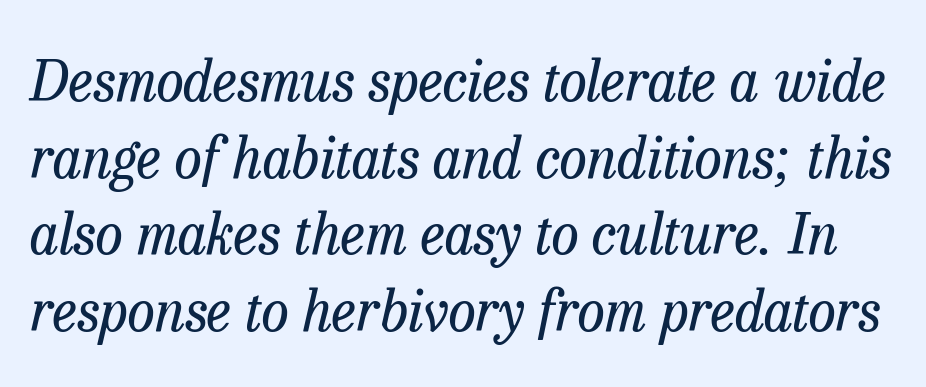
The image shows 56 px regular-weight serif type, italic (leaning right); set normal line spacing (1.37x), normal letter spacing, not underlined; low stroke contrast and a medium x-height.
